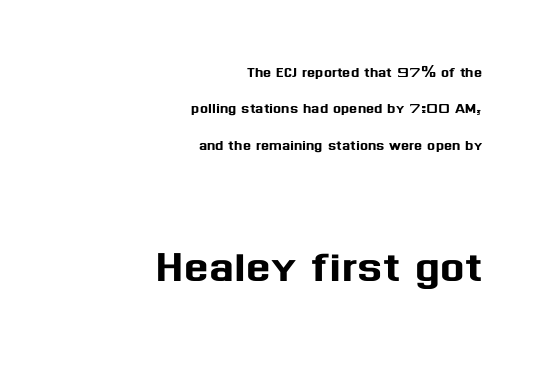
The image shows 58 px sans-serif type, upright; set right-aligned, loose line spacing (1.91x), normal letter spacing, not underlined; the second (bottom) block is 3.05x larger; medium stroke contrast and a medium x-height.
